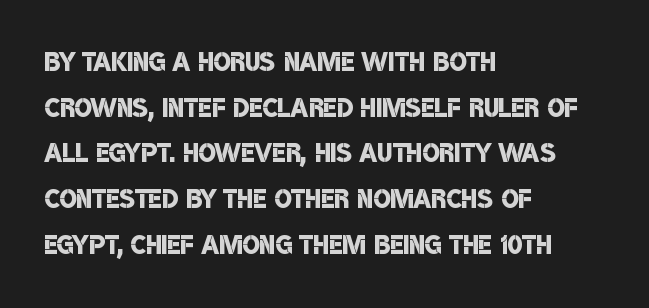
{"serif": "no", "bold": "semi", "weight": "semibold", "width": "condensed", "stroke_contrast": "low", "x_height": "large", "monospaced": "no", "underline": "no", "align": "left", "line_spacing": "normal", "line_spacing_ratio": 1.27, "letter_spacing": "normal", "letter_spacing_em": 0.0, "glyph_px": 36}
